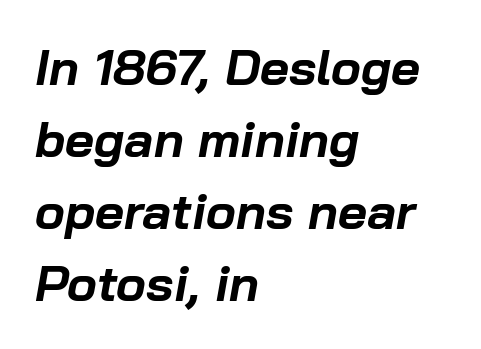
Q: Is the text bold? A: Yes.
Q: Is the text italic (slanted)? A: Yes, it leans right by about 10 degrees.
Q: Is the text underlined? A: No.
Q: How is the paragraph aligned? A: Left-aligned.
Q: Is the spacing between letters normal or unusually wide? A: Normal.
Q: Is the spacing between lines tight, normal or loose? A: Normal.
Q: Width (condensed, normal, or wide)? A: Normal.
Q: Stroke contrast? A: Low.
Q: x-height? A: Medium.
Q: Monospaced? A: No.
